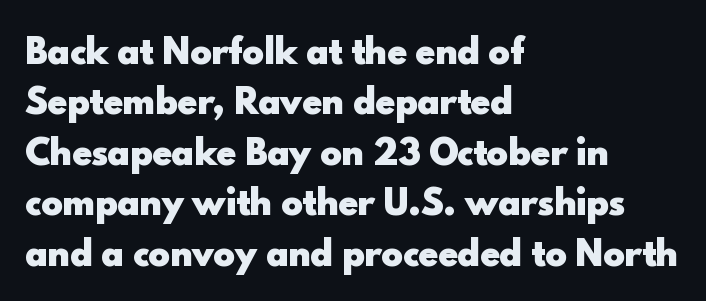
Q: Is the text bold? A: Yes.
Q: Is the text italic (slanted)? A: No, it is upright.
Q: Is the typeface a serif or a sans-serif typeface? A: Sans-serif.
Q: Is the text underlined? A: No.
Q: How is the paragraph aligned? A: Left-aligned.
Q: Is the spacing between letters normal or unusually wide? A: Normal.
Q: Is the spacing between lines tight, normal or loose? A: Normal.
Q: Width (condensed, normal, or wide)? A: Normal.
Q: x-height? A: Small.
Q: Monospaced? A: No.
